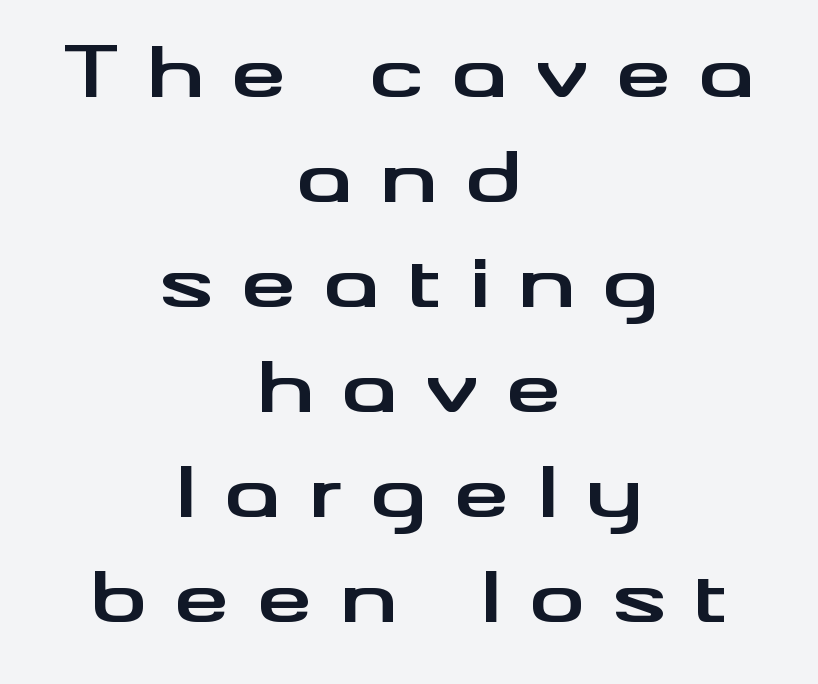
{"serif": "no", "italic": "no", "bold": "yes", "weight": "bold", "width": "wide", "stroke_contrast": "medium", "x_height": "small", "monospaced": "no", "underline": "no", "align": "center", "line_spacing": "normal", "line_spacing_ratio": 1.5, "letter_spacing": "wide", "letter_spacing_em": 0.39, "glyph_px": 70}
